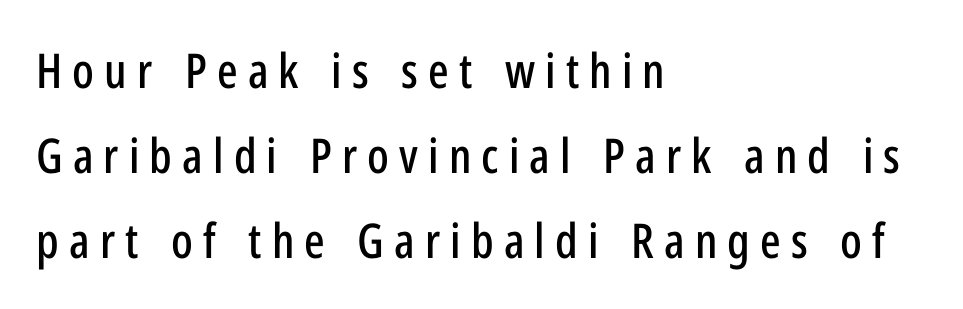
{"serif": "no", "italic": "no", "width": "condensed", "stroke_contrast": "low", "x_height": "medium", "monospaced": "no", "underline": "no", "align": "left", "line_spacing_ratio": 1.77, "letter_spacing": "wide", "letter_spacing_em": 0.21, "glyph_px": 48}
